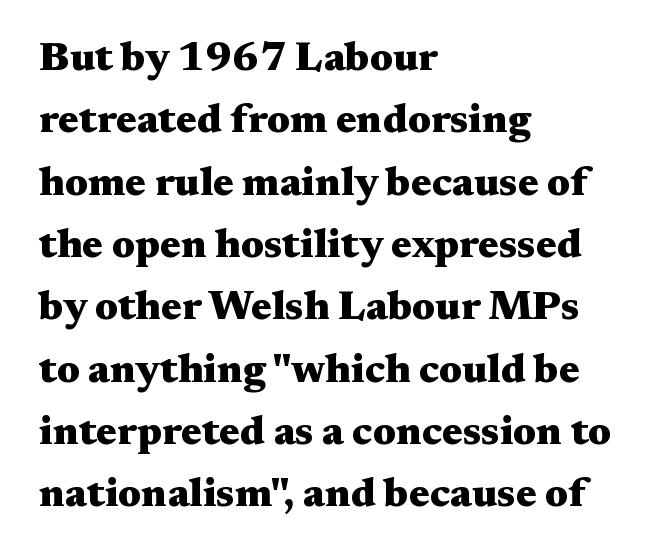
Q: Is the text bold? A: Yes.
Q: Is the text italic (slanted)? A: No, it is upright.
Q: Is the typeface a serif or a sans-serif typeface? A: Serif.
Q: Is the text underlined? A: No.
Q: How is the paragraph aligned? A: Left-aligned.
Q: Is the spacing between letters normal or unusually wide? A: Normal.
Q: Is the spacing between lines tight, normal or loose? A: Normal.
Q: Width (condensed, normal, or wide)? A: Wide.
Q: Stroke contrast? A: Medium.
Q: x-height? A: Medium.
Q: Monospaced? A: No.
